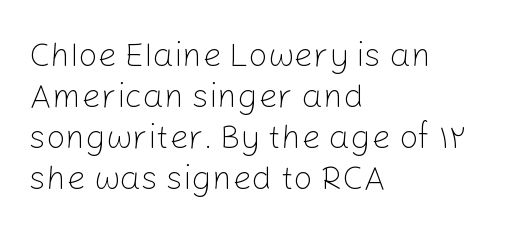
{"serif": "no", "italic": "no", "bold": "no", "weight": "light", "width": "normal", "stroke_contrast": "low", "x_height": "medium", "monospaced": "no", "underline": "no", "align": "left", "line_spacing_ratio": 1.21, "letter_spacing": "normal", "letter_spacing_em": 0.0, "glyph_px": 34}
